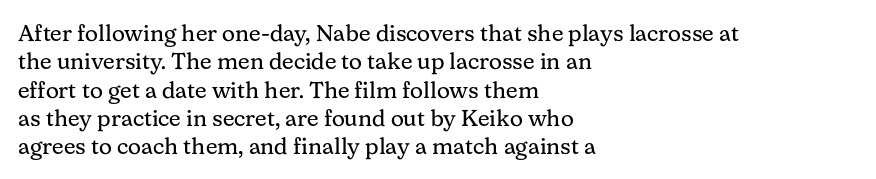
The image shows 23 px text type, upright; set left-aligned, line spacing 1.23x, normal letter spacing, not underlined.
